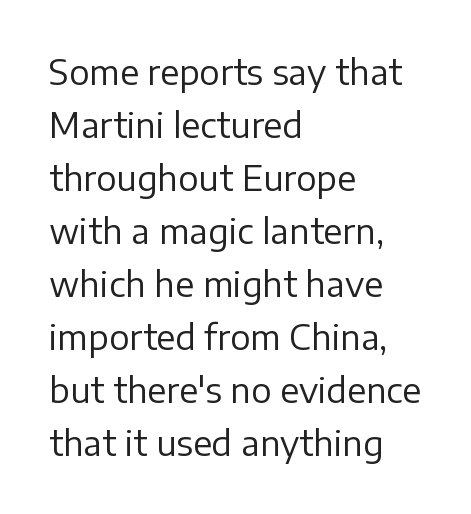
{"serif": "no", "italic": "no", "bold": "no", "weight": "regular", "width": "normal", "stroke_contrast": "low", "x_height": "medium", "monospaced": "no", "underline": "no", "align": "left", "line_spacing": "normal", "line_spacing_ratio": 1.56, "letter_spacing": "normal", "letter_spacing_em": 0.0, "glyph_px": 34}
